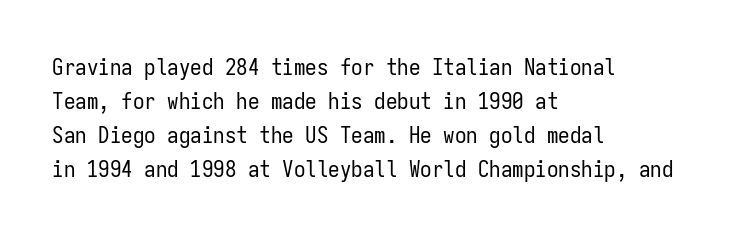
The image shows 23 px text type, upright; set left-aligned, normal line spacing (1.48x), normal letter spacing, not underlined.
